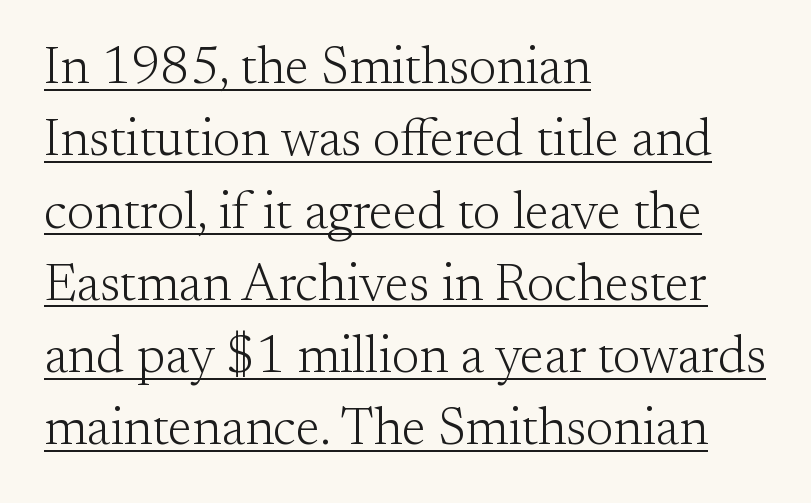
Whoever set this chose a conventional vertical rhythm. Think standard paragraph weight, or any step lighter than that. You can see a thin bar hugging the bottom of the glyphs. The passage shown is typed in a proportional face where columns would drift.
